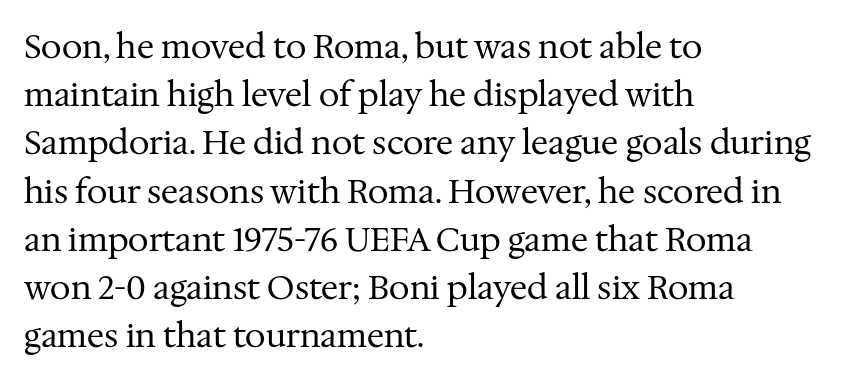
Q: Is the text bold? A: No.
Q: Is the text italic (slanted)? A: No, it is upright.
Q: Is the typeface a serif or a sans-serif typeface? A: Serif.
Q: Is the text underlined? A: No.
Q: How is the paragraph aligned? A: Left-aligned.
Q: Is the spacing between letters normal or unusually wide? A: Normal.
Q: Is the spacing between lines tight, normal or loose? A: Normal.
Q: Width (condensed, normal, or wide)? A: Normal.
Q: Stroke contrast? A: Medium.
Q: x-height? A: Medium.
Q: Monospaced? A: No.
